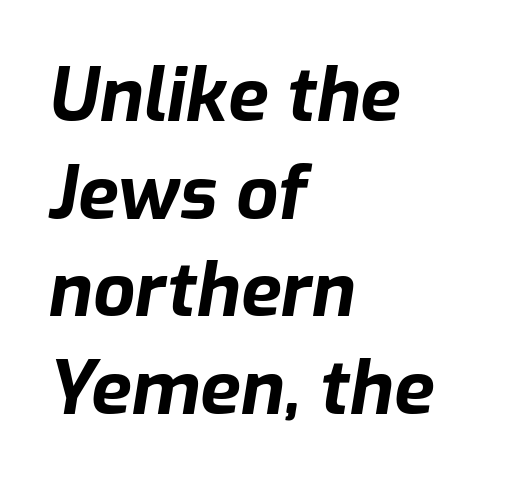
Beneath every word, the page is bare. In terms of posture, this sample is oblique. Horizontal alignment here is leftward, the default for most running prose. Bold? Absolutely — the strokes are thick and heavy. What stands out about the letter spacing? Nothing — it is the standard amount.
